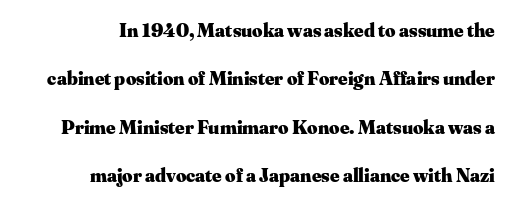
{"italic": "no", "bold": "yes", "underline": "no", "align": "right", "line_spacing": "loose", "line_spacing_ratio": 2.42, "letter_spacing": "normal", "letter_spacing_em": 0.0, "glyph_px": 20}
